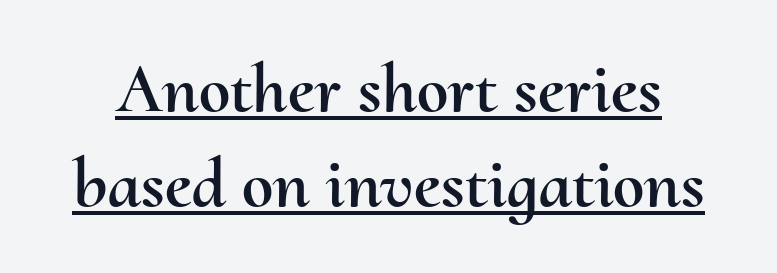
A typographer would call this underscored text. Vertical strokes here are truly vertical. Character widths vary here, with narrow letters taking less room than wide ones. Each word holds together tightly as a unit, with standard inter-letter gaps. Honestly, the row spacing looks completely unremarkable.
